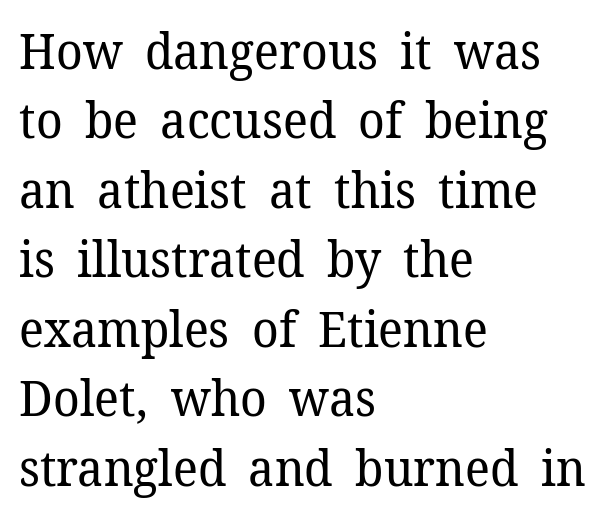
The image shows 50 px regular-weight serif type, upright; set left-aligned, normal line spacing (1.39x), normal letter spacing, not underlined; low stroke contrast and a medium x-height.
